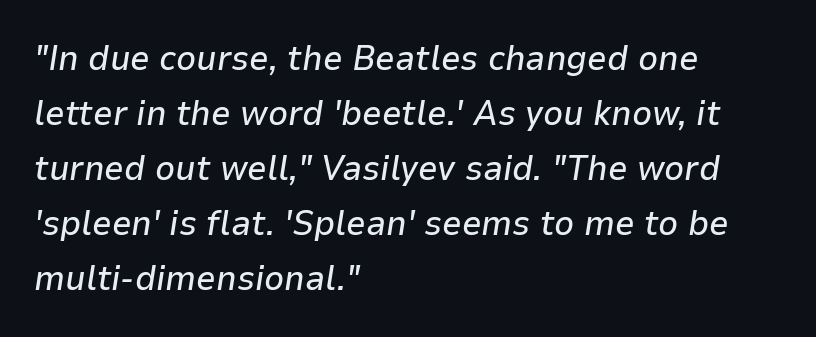
{"italic": "yes", "lean": "right", "slant_degrees": 9, "width": "normal", "stroke_contrast": "low", "x_height": "medium", "monospaced": "no", "underline": "no", "align": "left", "line_spacing": "normal", "line_spacing_ratio": 1.57, "letter_spacing": "normal", "letter_spacing_em": 0.0, "glyph_px": 35}
